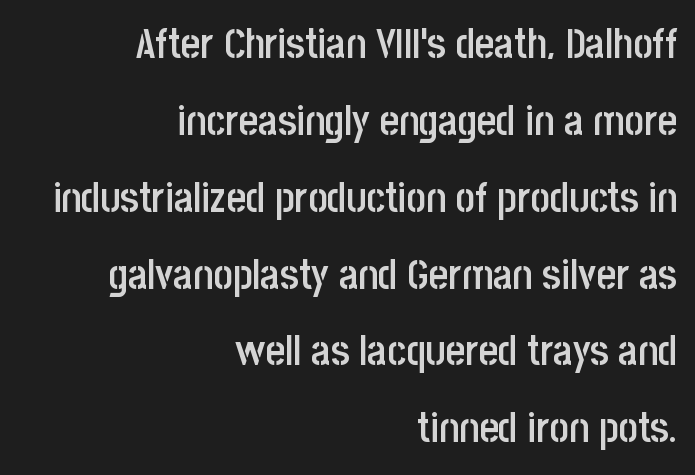
{"serif": "no", "italic": "no", "bold": "semi", "weight": "semibold", "width": "condensed", "stroke_contrast": "low", "x_height": "large", "monospaced": "no", "underline": "no", "align": "right", "line_spacing_ratio": 1.83, "letter_spacing": "normal", "letter_spacing_em": 0.0, "glyph_px": 42}
